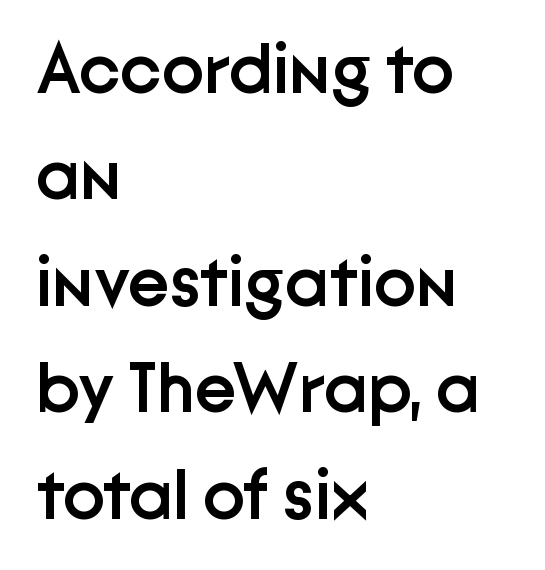
Nobody touched the tracking dial on this one. Descenders are the only things crossing below the line. Vertically, the passage feels balanced, rows spaced as you'd expect. The strokes are fattened partway — semibold, not bold. Stroke terminals: plain, sans-serif. The axis of the letterforms is exactly vertical.
